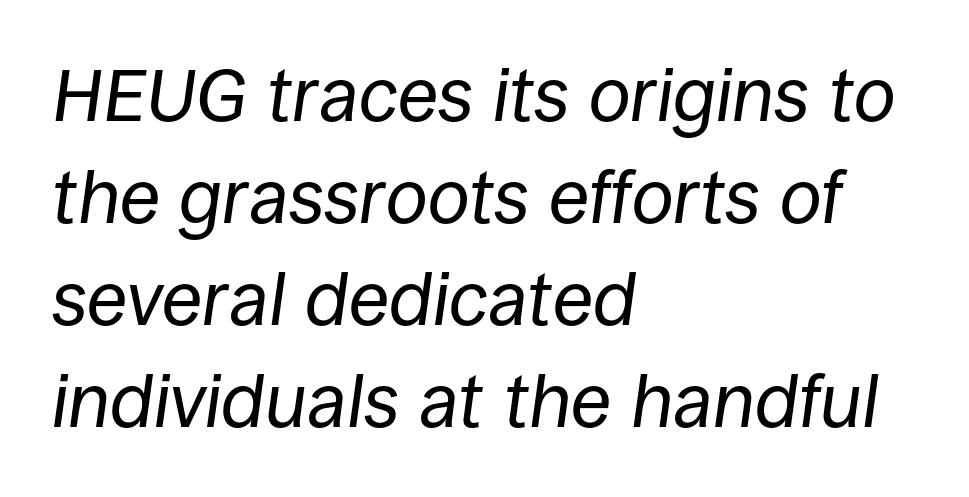
The image shows 75 px regular-weight type, italic (leaning right); set left-aligned, normal line spacing (1.36x), normal letter spacing, not underlined; low stroke contrast and a large x-height.
